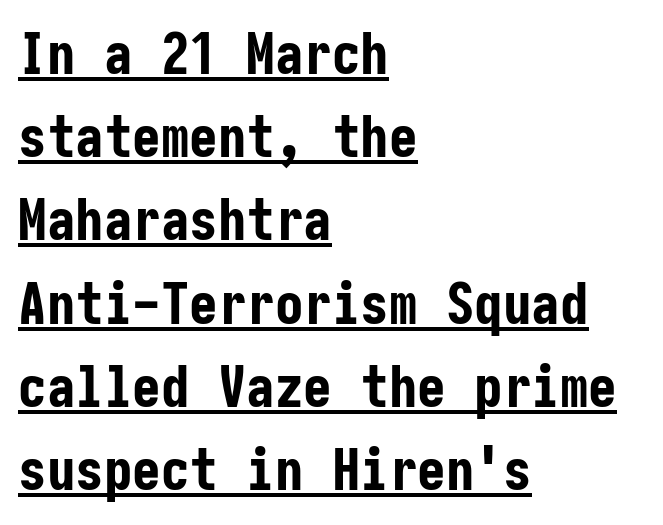
The image shows 57 px bold, condensed sans-serif type, upright; set left-aligned, normal line spacing (1.46x), normal letter spacing, underlined; low stroke contrast and a medium x-height.
